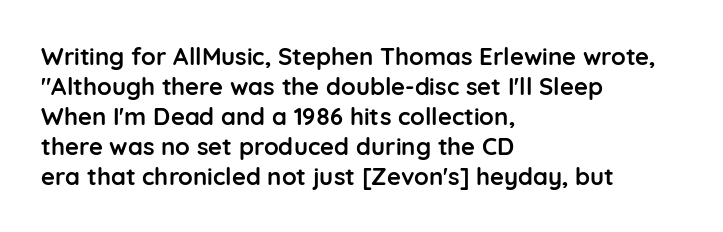
Q: Is the text bold? A: Yes.
Q: Is the text italic (slanted)? A: No, it is upright.
Q: Is the text underlined? A: No.
Q: How is the paragraph aligned? A: Left-aligned.
Q: Is the spacing between letters normal or unusually wide? A: Normal.
Q: Is the spacing between lines tight, normal or loose? A: Normal.
